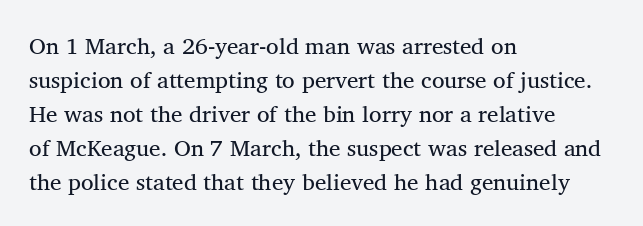
Short note: letters normally spaced. The glyphs are unaccompanied by any horizontal stroke below them. Horizontal bands of white between lines are of average thickness. Where is the straight margin? On the left.
